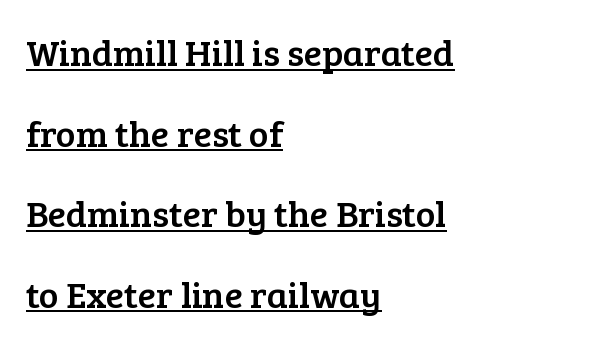
Note the varied advance widths — an 'i' is clearly narrower than an 'm'. Nope, not italic — everything's standing straight. The passage shown stacks its lines with a broad gap. The setting favours the left margin, as ordinary paragraphs usually do. Spacing between characters is what you'd get straight out of the box.
